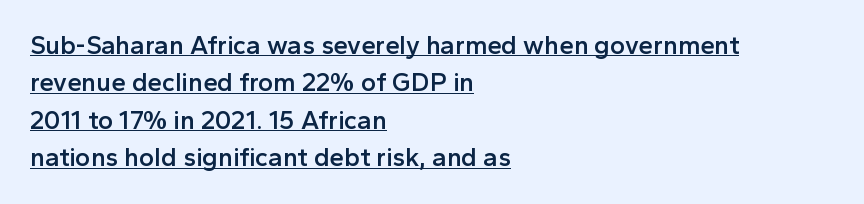
The image shows 26 px text type, upright; set left-aligned, normal line spacing (1.44x), normal letter spacing, underlined.
